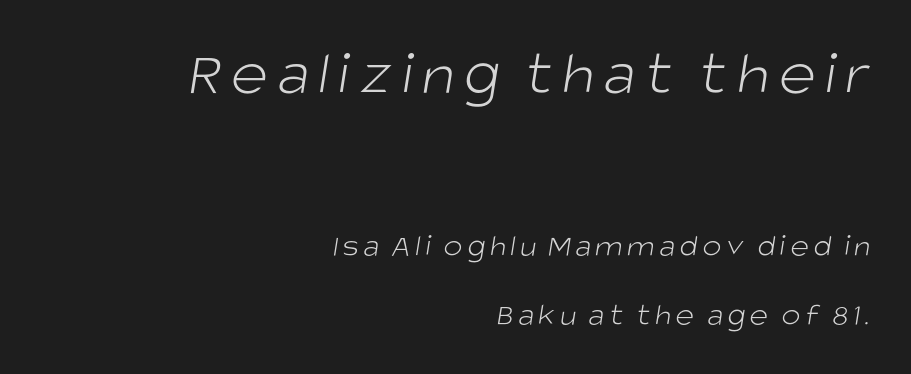
Q: Is the text bold? A: No.
Q: Is the typeface a serif or a sans-serif typeface? A: Sans-serif.
Q: Is the text underlined? A: No.
Q: How is the paragraph aligned? A: Right-aligned.
Q: Is the spacing between lines tight, normal or loose? A: Loose.
Q: Which block of text is set in a larger size, the first (top) or the second (bottom)? A: The first (top) one.
Q: Width (condensed, normal, or wide)? A: Normal.
Q: Stroke contrast? A: Low.
Q: x-height? A: Large.
Q: Monospaced? A: No.
